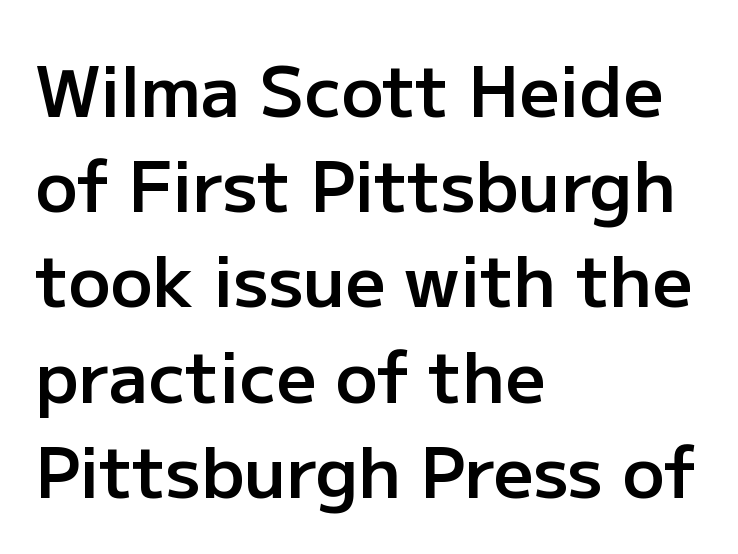
Typographic density is moderately raised because the face is semibold. The passage shown stacks its lines at a standard gap. Descenders are the only things crossing below the line. This sample has the flowing, uneven cadence of proportional lettering.
